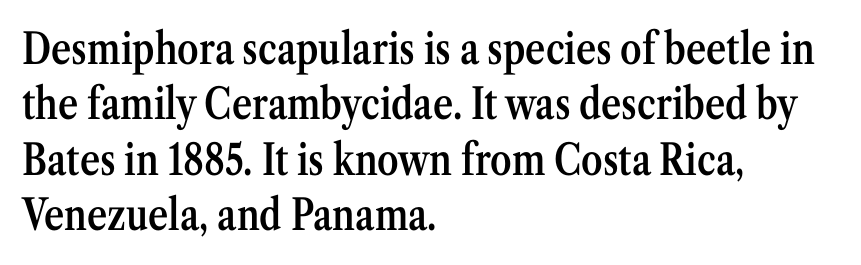
{"serif": "yes", "italic": "no", "bold": "semi", "weight": "semibold", "width": "condensed", "stroke_contrast": "medium", "x_height": "medium", "monospaced": "no", "underline": "no", "align": "left", "line_spacing": "normal", "line_spacing_ratio": 1.29, "letter_spacing": "normal", "letter_spacing_em": 0.0, "glyph_px": 43}
